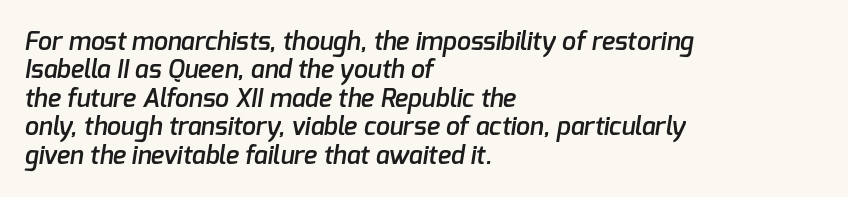
Its strokes are somewhat broadened, the hallmark of semibold type. Inter-character spacing is left at the font's built-in metrics. The zone under the glyphs is completely vacant. The lines are quadded left.
